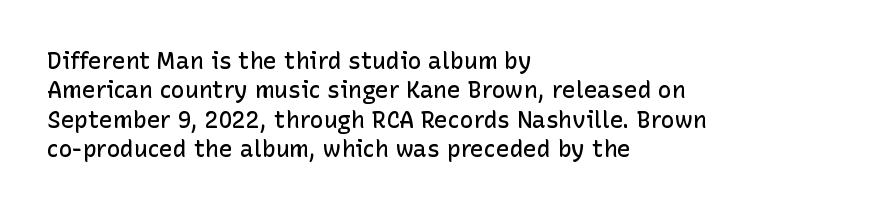
All the whitespace from short lines collects on the right. You could call the tracking neutral — neither tight nor loose. The axis of the letterforms is exactly vertical. Honestly, there is no underline to notice here at all.
